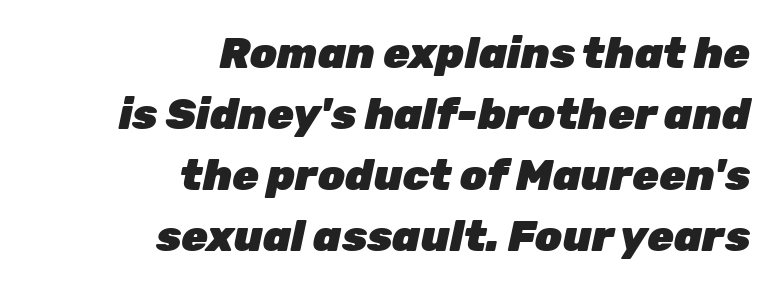
Glance below the letters and you will spot only blank space. The face used here is rendered with its standard letterfit. These lines stack with their right ends in a neat column. In terms of leading, this rendering sits right in the middle.
